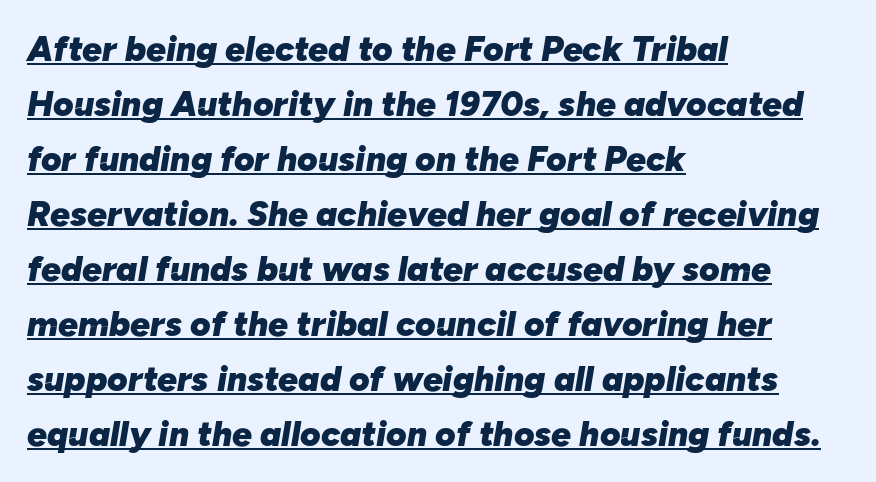
Q: Is the text bold? A: Yes.
Q: Is the text italic (slanted)? A: Yes, it leans right by about 10 degrees.
Q: Is the text underlined? A: Yes.
Q: How is the paragraph aligned? A: Left-aligned.
Q: Is the spacing between letters normal or unusually wide? A: Normal.
Q: Is the spacing between lines tight, normal or loose? A: Normal.
Q: Width (condensed, normal, or wide)? A: Normal.
Q: Stroke contrast? A: Low.
Q: x-height? A: Medium.
Q: Monospaced? A: No.
